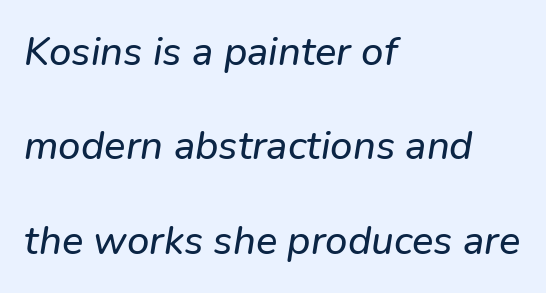
The image shows 40 px sans-serif type; set left-aligned, loose line spacing (2.36x), normal letter spacing, not underlined; low stroke contrast and a medium x-height.
